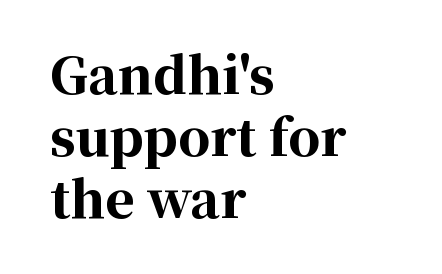
Q: Is the text bold? A: Yes.
Q: Is the text italic (slanted)? A: No, it is upright.
Q: Is the typeface a serif or a sans-serif typeface? A: Serif.
Q: Is the text underlined? A: No.
Q: How is the paragraph aligned? A: Left-aligned.
Q: Is the spacing between letters normal or unusually wide? A: Normal.
Q: Width (condensed, normal, or wide)? A: Normal.
Q: Stroke contrast? A: High.
Q: x-height? A: Medium.
Q: Monospaced? A: No.
